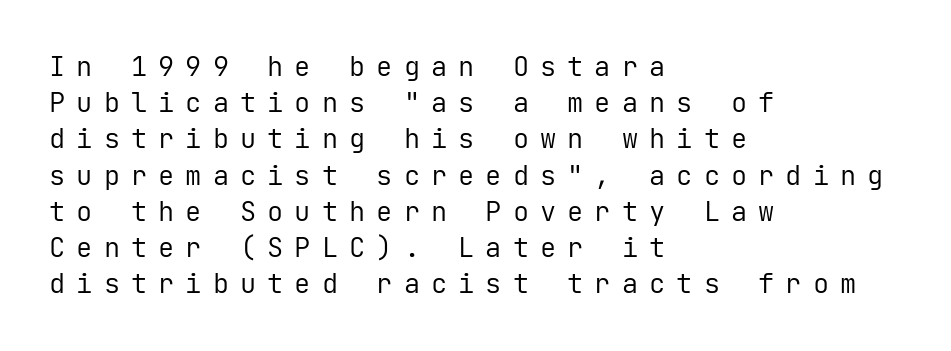
The image shows 27 px text type, upright; set left-aligned, normal line spacing (1.34x), unusually wide letter spacing (+0.41 em), not underlined.
